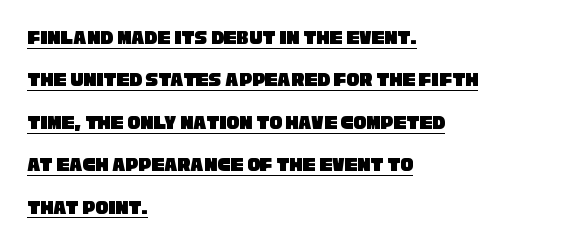
Q: Is the text underlined? A: Yes.
Q: How is the paragraph aligned? A: Left-aligned.
Q: Is the spacing between letters normal or unusually wide? A: Normal.
Q: Is the spacing between lines tight, normal or loose? A: Loose.
